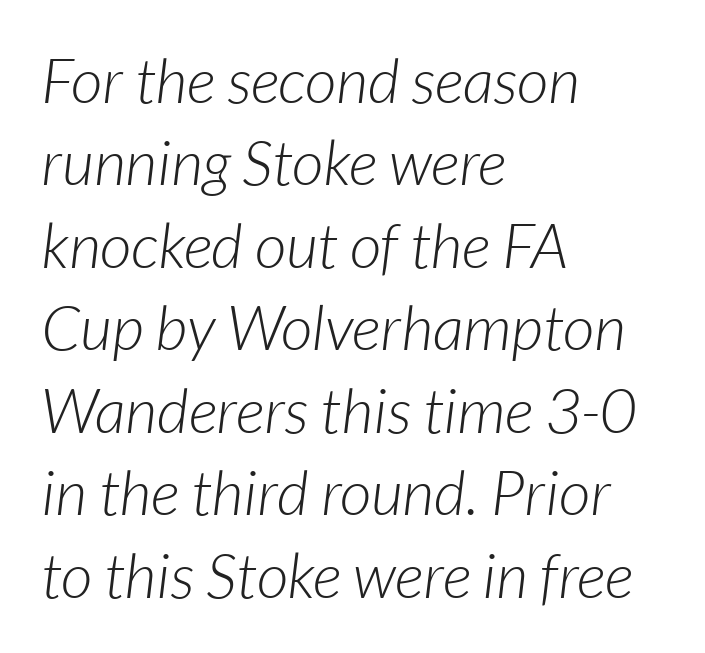
Q: Is the text bold? A: No.
Q: Is the text italic (slanted)? A: Yes, it leans right by about 7 degrees.
Q: Is the text underlined? A: No.
Q: How is the paragraph aligned? A: Left-aligned.
Q: Is the spacing between letters normal or unusually wide? A: Normal.
Q: Is the spacing between lines tight, normal or loose? A: Normal.
Q: Width (condensed, normal, or wide)? A: Normal.
Q: Stroke contrast? A: Low.
Q: x-height? A: Medium.
Q: Monospaced? A: No.
